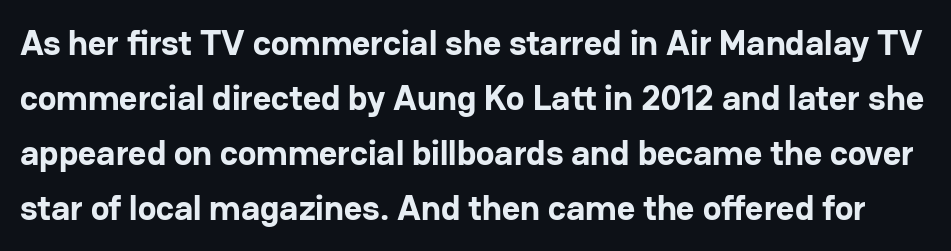
The image shows 35 px bold sans-serif type, upright; set normal line spacing (1.57x), normal letter spacing, not underlined; low stroke contrast and a medium x-height.
